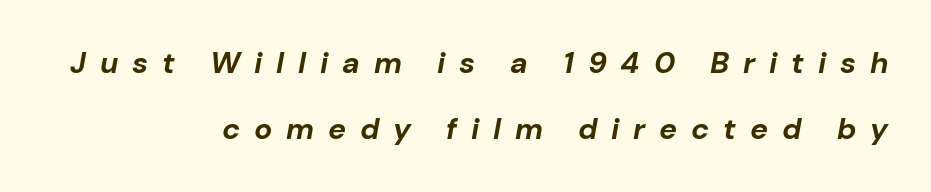
{"italic": "yes", "lean": "right", "slant_degrees": 10, "bold": "yes", "weight": "bold", "width": "normal", "stroke_contrast": "low", "x_height": "medium", "monospaced": "no", "underline": "no", "align": "right", "line_spacing": "loose", "line_spacing_ratio": 2.19, "letter_spacing": "wide", "letter_spacing_em": 0.46, "glyph_px": 30}
